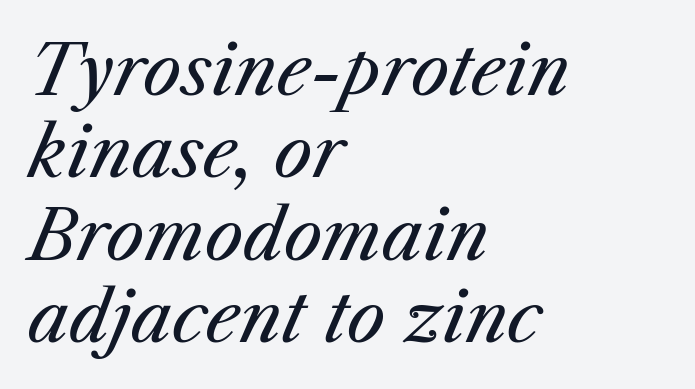
The image shows 68 px regular-weight type, italic (leaning right); set left-aligned, line spacing 1.21x, normal letter spacing, not underlined; medium stroke contrast and a medium x-height.
